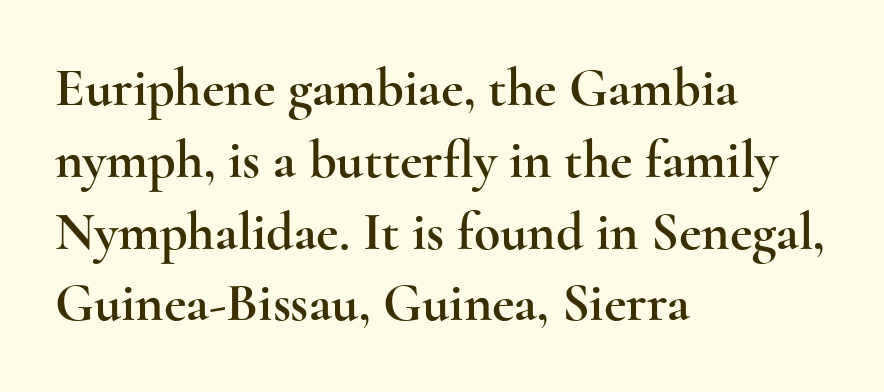
Honestly, the letter spacing is just normal — you wouldn't notice it. The lines are quadded left. Descenders hang freely into open space. Note: serifs present on the glyphs.
